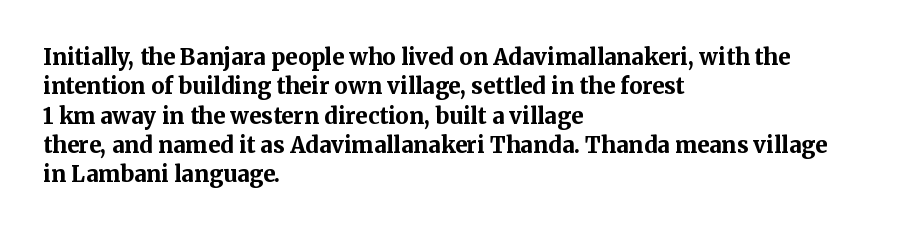
{"italic": "no", "bold": "yes", "underline": "no", "align": "left", "line_spacing": "normal", "line_spacing_ratio": 1.33, "letter_spacing": "normal", "letter_spacing_em": 0.0, "glyph_px": 22}
